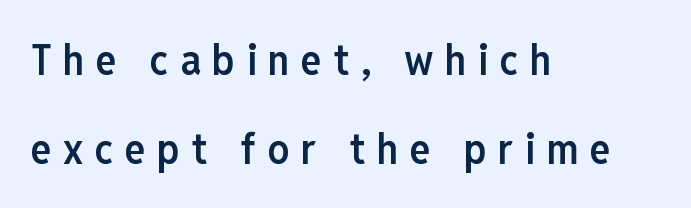
The image shows 43 px semibold, condensed sans-serif type, upright; set left-aligned, loose line spacing (2.06x), unusually wide letter spacing (+0.27 em), not underlined; low stroke contrast and a medium x-height.
